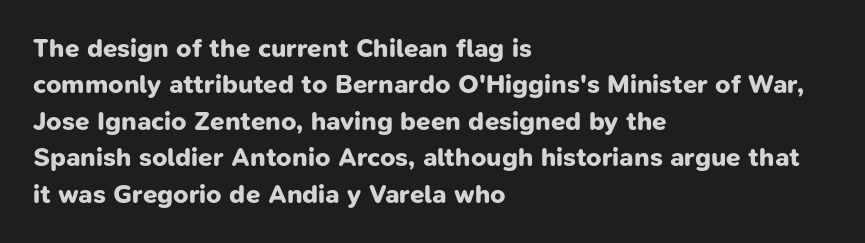
The image shows 26 px bold type; set left-aligned, normal line spacing (1.4x), normal letter spacing, not underlined.
